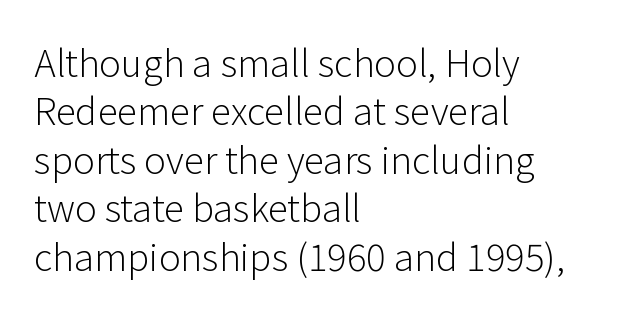
{"serif": "no", "italic": "no", "bold": "no", "weight": "light", "width": "normal", "stroke_contrast": "low", "x_height": "medium", "monospaced": "no", "underline": "no", "align": "left", "line_spacing": "normal", "line_spacing_ratio": 1.31, "letter_spacing": "normal", "letter_spacing_em": 0.0, "glyph_px": 37}
